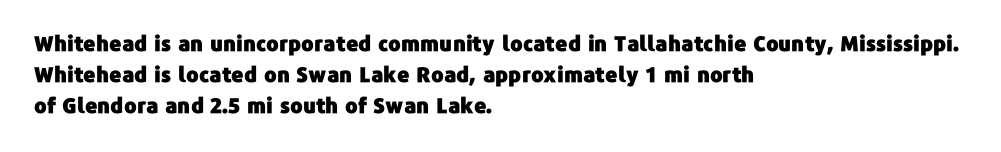
There is no visible air inserted between adjacent glyphs. Alignment: flush left. The words here are not underlined. The axis of the letterforms is exactly vertical. The designer left line spacing at the default.
